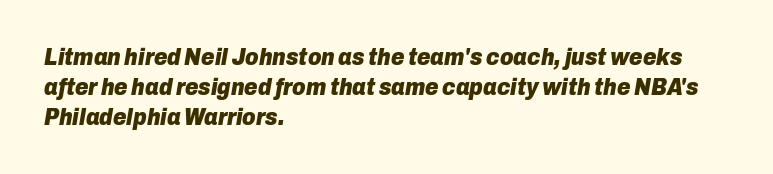
Q: Is the text bold? A: Yes.
Q: Is the text italic (slanted)? A: Yes, it leans right by about 10 degrees.
Q: Is the text underlined? A: No.
Q: How is the paragraph aligned? A: Left-aligned.
Q: Is the spacing between letters normal or unusually wide? A: Normal.
Q: Is the spacing between lines tight, normal or loose? A: Normal.
